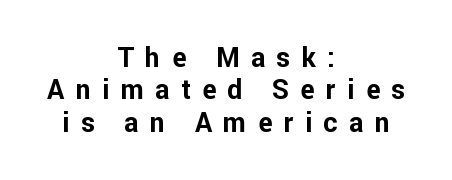
The image shows 27 px bold type, upright; set centered, line spacing 1.2x, unusually wide letter spacing (+0.42 em), not underlined.
